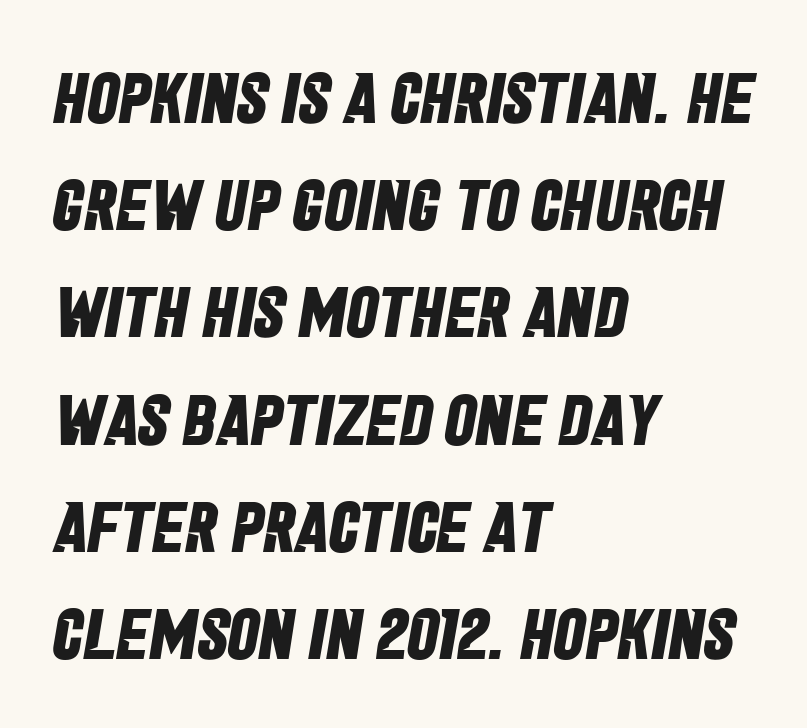
The image shows 71 px bold, condensed sans-serif type; set left-aligned, normal line spacing (1.51x), normal letter spacing, not underlined; low stroke contrast and a large x-height.
